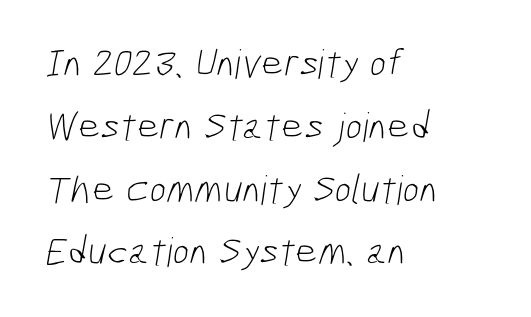
The image shows 40 px light, condensed sans-serif type; set left-aligned, normal line spacing (1.57x), normal letter spacing, not underlined; low stroke contrast and a medium x-height.
